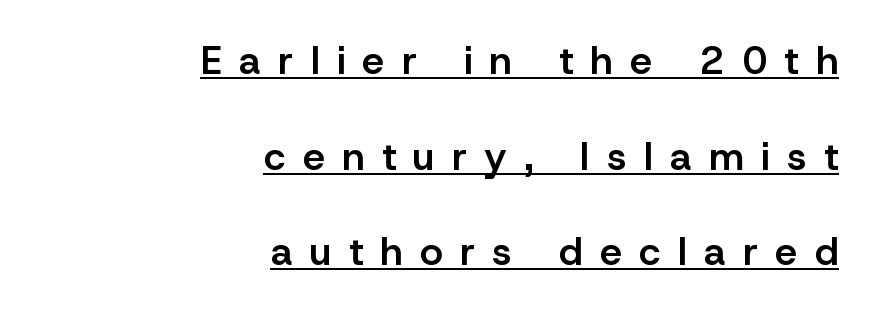
{"serif": "no", "italic": "no", "bold": "semi", "weight": "semibold", "width": "normal", "stroke_contrast": "low", "x_height": "medium", "monospaced": "no", "underline": "yes", "align": "right", "line_spacing": "loose", "line_spacing_ratio": 2.45, "letter_spacing": "wide", "letter_spacing_em": 0.45, "glyph_px": 39}
